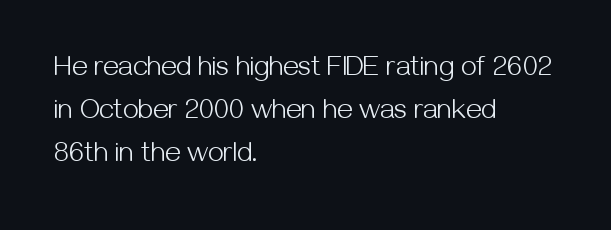
Varying glyph widths throughout — classic text-font behaviour. The specimen reads as upright at a glance. Underline: absent. Heft: none added — not bold. Typeset ragged right — the left edge is the straight one. Spacing between characters is what you'd get straight out of the box.
